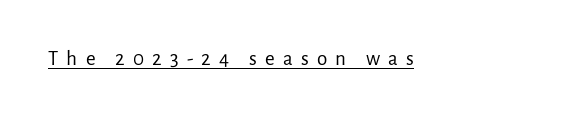
The image shows 21 px text type, upright; set unusually wide letter spacing (+0.39 em), underlined.
